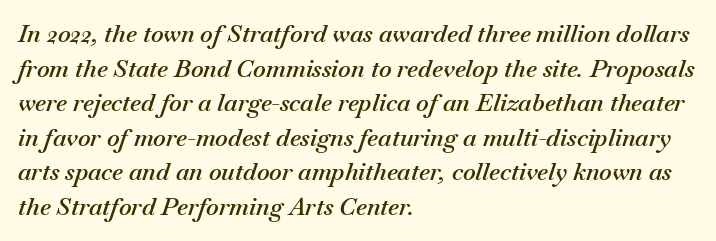
Does the copy run flush right? No — it runs flush left. Rule under the text: the space is simply empty. Does extra space separate the letters? No, they use regular spacing. Characters are canted at an angle relative to the baseline's perpendicular. Notice the strokes are somewhat thickened but not fully heavy: this is a semibold.
